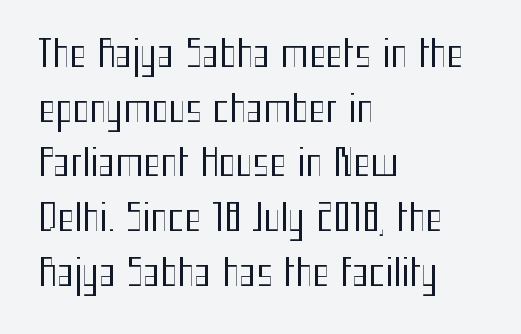
The image shows 36 px regular-weight, condensed sans-serif type, upright; set left-aligned, normal line spacing (1.52x), normal letter spacing, not underlined; medium stroke contrast and a medium x-height.
